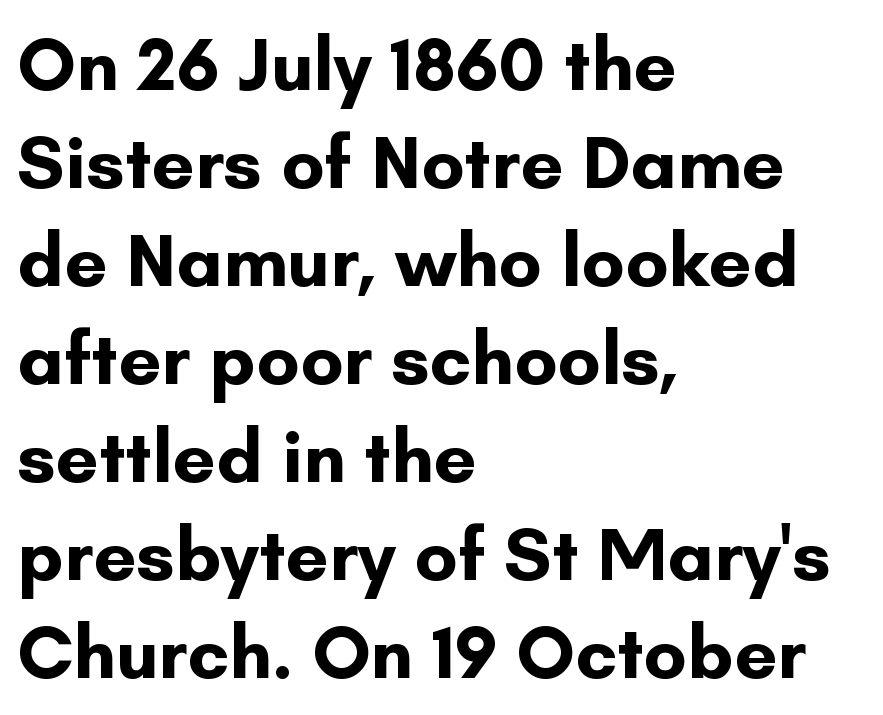
Q: Is the text bold? A: Yes.
Q: Is the text italic (slanted)? A: No, it is upright.
Q: Is the typeface a serif or a sans-serif typeface? A: Sans-serif.
Q: Is the text underlined? A: No.
Q: How is the paragraph aligned? A: Left-aligned.
Q: Is the spacing between letters normal or unusually wide? A: Normal.
Q: Is the spacing between lines tight, normal or loose? A: Normal.
Q: Width (condensed, normal, or wide)? A: Normal.
Q: Stroke contrast? A: Low.
Q: x-height? A: Small.
Q: Monospaced? A: No.
